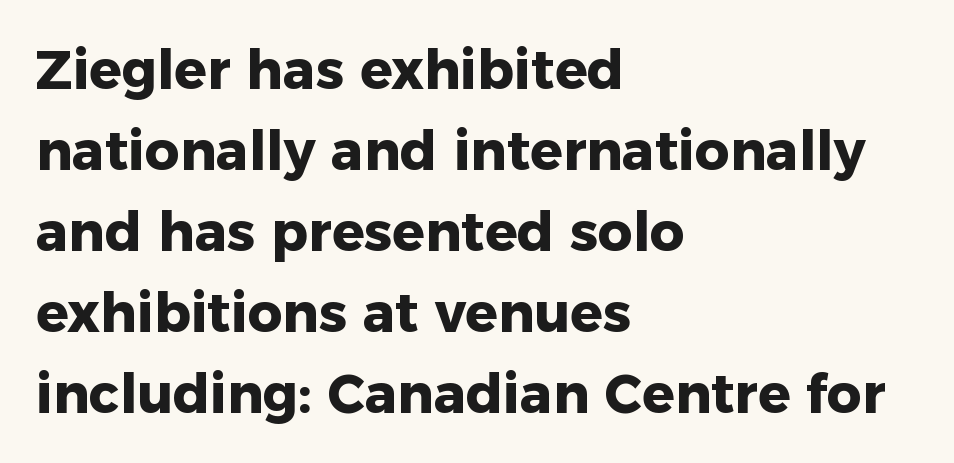
{"serif": "no", "italic": "no", "bold": "yes", "weight": "heavy", "width": "normal", "stroke_contrast": "low", "x_height": "medium", "monospaced": "no", "underline": "no", "align": "left", "line_spacing": "normal", "line_spacing_ratio": 1.5, "letter_spacing": "normal", "letter_spacing_em": 0.0, "glyph_px": 54}
